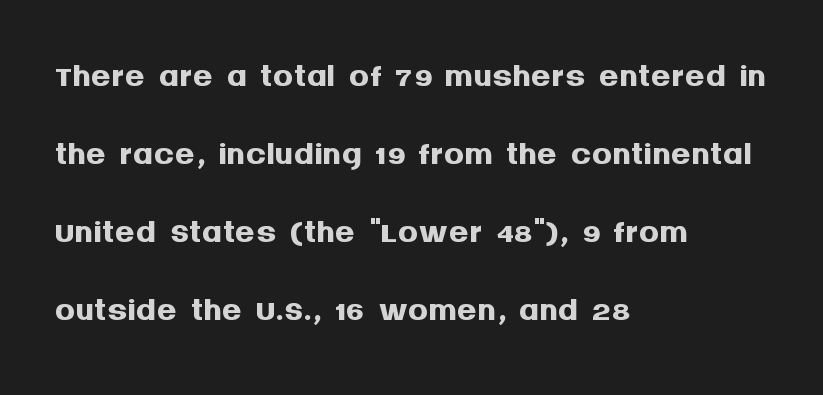
{"serif": "no", "italic": "no", "bold": "yes", "weight": "semibold", "width": "normal", "stroke_contrast": "medium", "x_height": "large", "monospaced": "no", "underline": "no", "align": "left", "line_spacing": "normal", "line_spacing_ratio": 1.56, "letter_spacing": "normal", "letter_spacing_em": 0.0, "glyph_px": 50}
